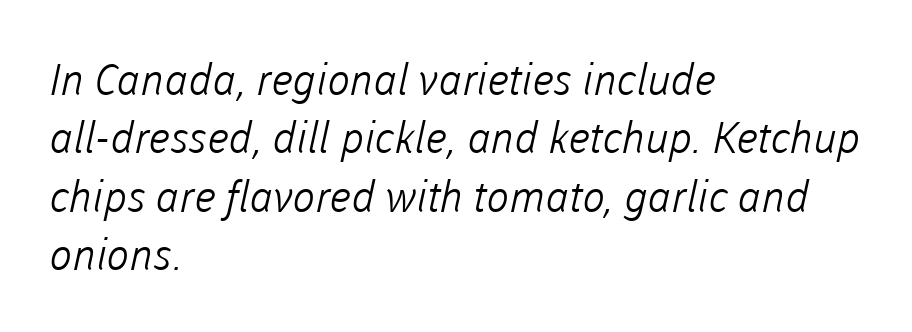
Q: Is the text bold? A: No.
Q: Is the typeface a serif or a sans-serif typeface? A: Sans-serif.
Q: Is the text underlined? A: No.
Q: How is the paragraph aligned? A: Left-aligned.
Q: Is the spacing between letters normal or unusually wide? A: Normal.
Q: Is the spacing between lines tight, normal or loose? A: Normal.
Q: Width (condensed, normal, or wide)? A: Normal.
Q: Stroke contrast? A: Low.
Q: x-height? A: Medium.
Q: Monospaced? A: No.
